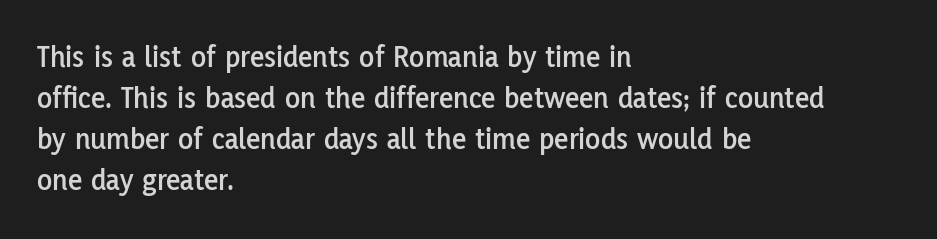
Q: Is the text italic (slanted)? A: No, it is upright.
Q: Is the typeface a serif or a sans-serif typeface? A: Sans-serif.
Q: Is the text underlined? A: No.
Q: How is the paragraph aligned? A: Left-aligned.
Q: Is the spacing between letters normal or unusually wide? A: Normal.
Q: Is the spacing between lines tight, normal or loose? A: Normal.
Q: Width (condensed, normal, or wide)? A: Normal.
Q: Stroke contrast? A: Low.
Q: x-height? A: Medium.
Q: Monospaced? A: No.
